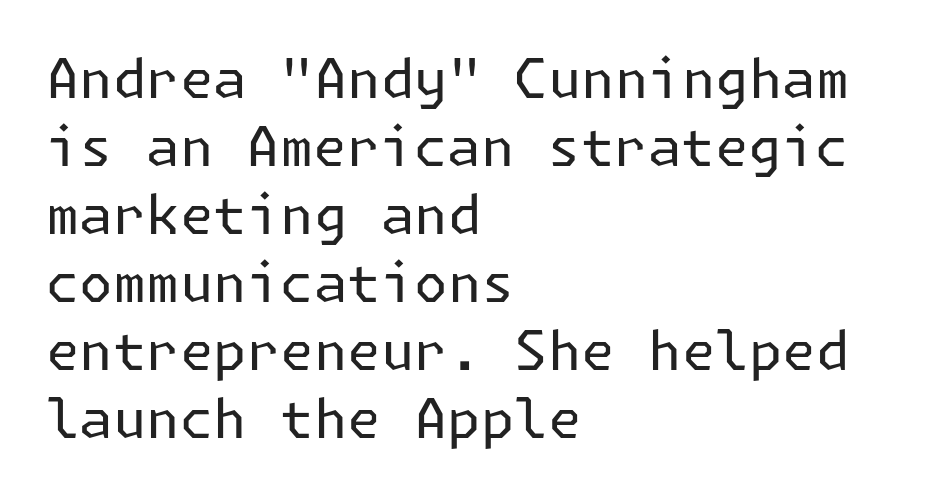
Q: Is the text bold? A: No.
Q: Is the text italic (slanted)? A: No, it is upright.
Q: Is the typeface a serif or a sans-serif typeface? A: Sans-serif.
Q: Is the text underlined? A: No.
Q: How is the paragraph aligned? A: Left-aligned.
Q: Is the spacing between letters normal or unusually wide? A: Normal.
Q: Is the spacing between lines tight, normal or loose? A: Normal.
Q: Width (condensed, normal, or wide)? A: Normal.
Q: Stroke contrast? A: Low.
Q: x-height? A: Medium.
